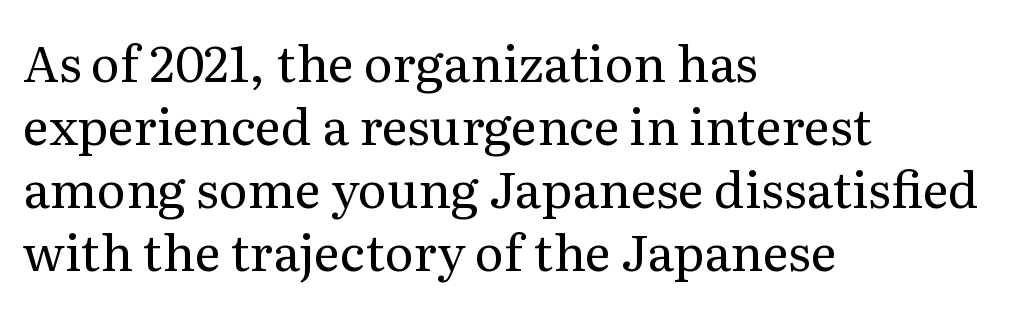
Q: Is the text bold? A: No.
Q: Is the text italic (slanted)? A: No, it is upright.
Q: Is the typeface a serif or a sans-serif typeface? A: Serif.
Q: Is the text underlined? A: No.
Q: How is the paragraph aligned? A: Left-aligned.
Q: Is the spacing between letters normal or unusually wide? A: Normal.
Q: Is the spacing between lines tight, normal or loose? A: Normal.
Q: Width (condensed, normal, or wide)? A: Normal.
Q: Stroke contrast? A: Medium.
Q: x-height? A: Medium.
Q: Monospaced? A: No.
